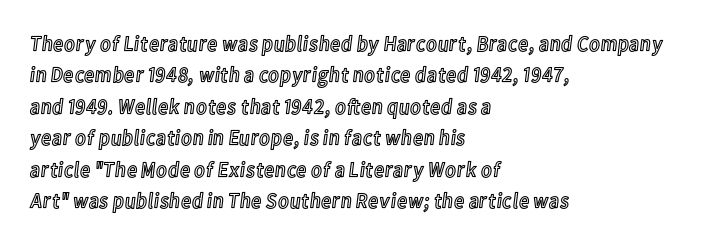
The image shows 22 px text type; set left-aligned, normal line spacing (1.43x), normal letter spacing, not underlined.
